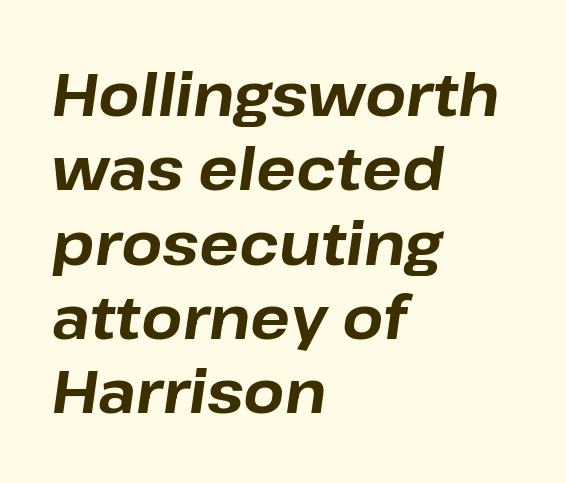
Q: Is the text bold? A: Yes.
Q: Is the text italic (slanted)? A: Yes, it leans right by about 8 degrees.
Q: Is the text underlined? A: No.
Q: How is the paragraph aligned? A: Left-aligned.
Q: Is the spacing between letters normal or unusually wide? A: Normal.
Q: Is the spacing between lines tight, normal or loose? A: Normal.
Q: Width (condensed, normal, or wide)? A: Normal.
Q: Stroke contrast? A: Low.
Q: x-height? A: Medium.
Q: Monospaced? A: No.
